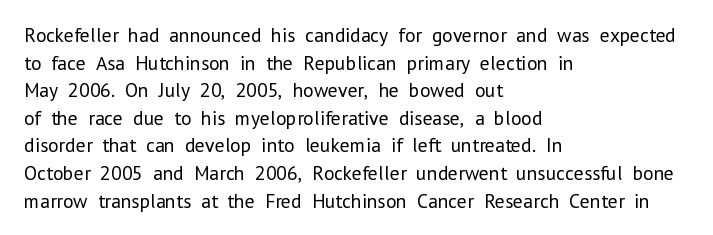
This rendering leaves character spacing at its baseline value. These lines stack with their left ends in a neat column. Reading down the column, the eye jumps a familiar distance to each next line. Stroke mass is kept to a normal reading level or below. Unlike italic type, these characters show no tilt at all. No word sits above an underline.
